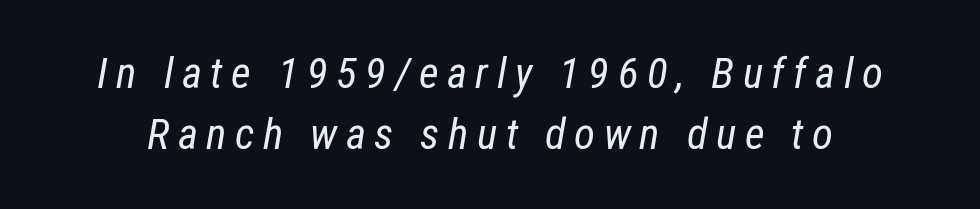
Q: Is the text bold? A: No.
Q: Is the text italic (slanted)? A: Yes, it leans right by about 12 degrees.
Q: Is the text underlined? A: No.
Q: Is the spacing between letters normal or unusually wide? A: Unusually wide.
Q: Is the spacing between lines tight, normal or loose? A: Normal.
Q: Width (condensed, normal, or wide)? A: Condensed.
Q: Stroke contrast? A: Low.
Q: x-height? A: Medium.
Q: Monospaced? A: No.
